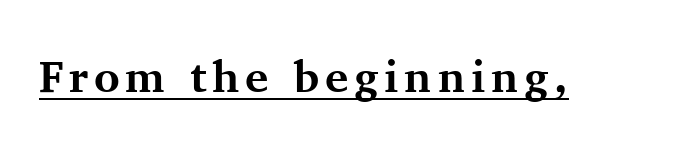
{"serif": "yes", "italic": "no", "bold": "yes", "weight": "bold", "width": "normal", "stroke_contrast": "medium", "x_height": "medium", "monospaced": "no", "underline": "yes", "glyph_px": 44}
